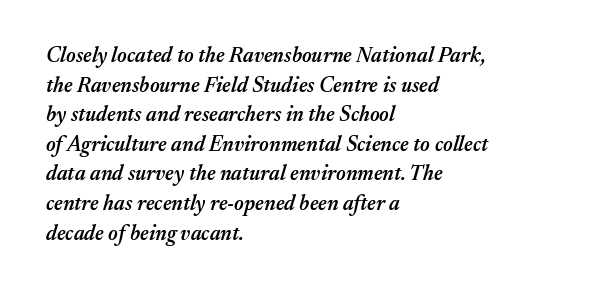
Looking at the ascenders, they clearly lean. The strip under each line holds only bare page. Each new line begins a customary step beneath the previous one. The typesetting leans somewhat heavy: a semibold. Inter-character spacing is left at the font's built-in metrics.
